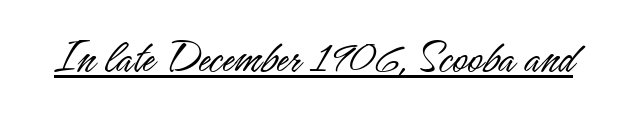
Q: Is the text bold? A: No.
Q: Is the text italic (slanted)? A: Yes.
Q: Is the typeface a serif or a sans-serif typeface? A: Sans-serif.
Q: Is the text underlined? A: Yes.
Q: Is the spacing between letters normal or unusually wide? A: Normal.
Q: Width (condensed, normal, or wide)? A: Condensed.
Q: Stroke contrast? A: Low.
Q: x-height? A: Small.
Q: Monospaced? A: No.
